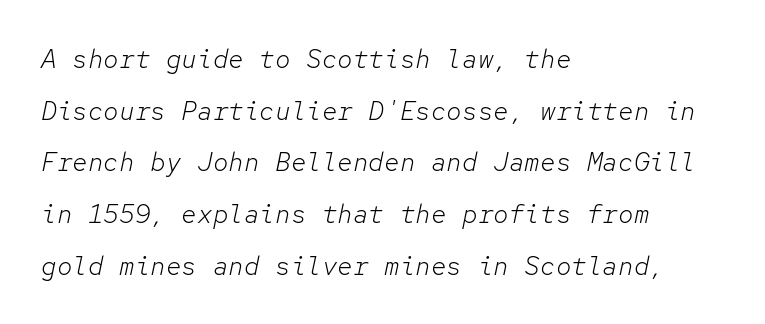
{"italic": "yes", "lean": "right", "slant_degrees": 12, "bold": "no", "underline": "no", "align": "left", "line_spacing": "loose", "line_spacing_ratio": 1.99, "letter_spacing": "normal", "letter_spacing_em": 0.0, "glyph_px": 26}
